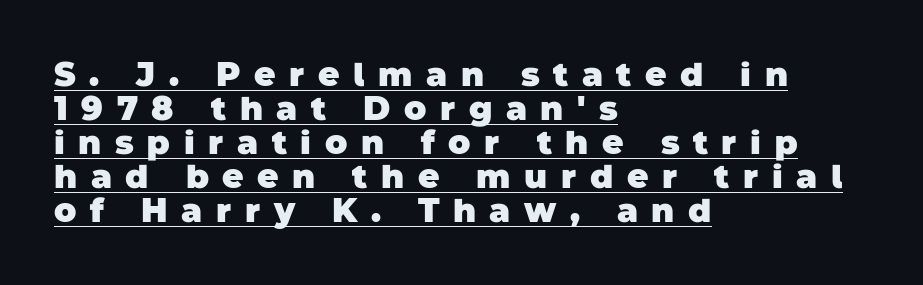
The horizontal fit of the characters is loose and conspicuously gappy. Decoration check: the copy is underlined. A classic flush-left, rag-right setting is used for this passage. Weight check: bold — yes, fully. Unlike a traditional serif, this face leaves its strokes unadorned.
